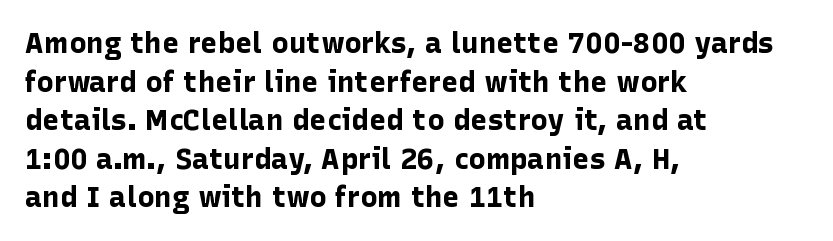
Words appear dense and cohesive because spacing is normal. Vertical strokes here are truly vertical. This is heavy type, rendered in bold. Proportional: the letters do not fall into vertical columns. The type family on display is of the sans-serif kind.
